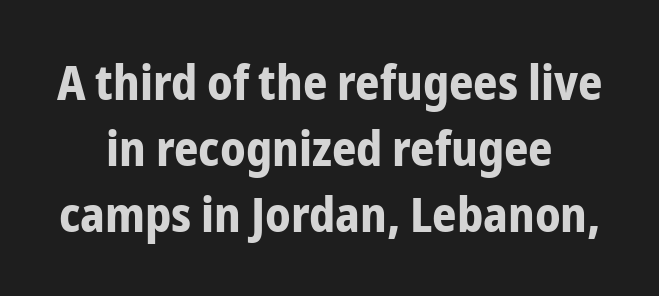
The image shows 48 px bold, condensed sans-serif type, upright; set centered, normal line spacing (1.38x), normal letter spacing, not underlined; low stroke contrast and a medium x-height.
